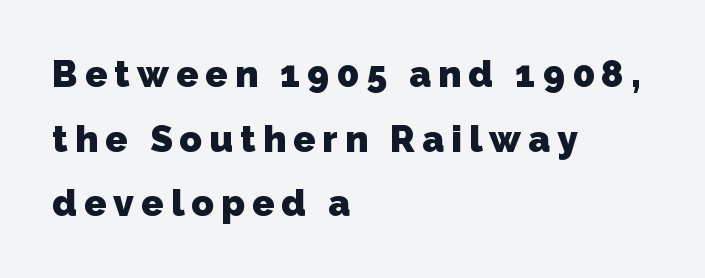
Q: Is the text bold? A: Yes.
Q: Is the typeface a serif or a sans-serif typeface? A: Sans-serif.
Q: Is the text underlined? A: No.
Q: How is the paragraph aligned? A: Left-aligned.
Q: Width (condensed, normal, or wide)? A: Normal.
Q: Stroke contrast? A: Low.
Q: x-height? A: Medium.
Q: Monospaced? A: No.
